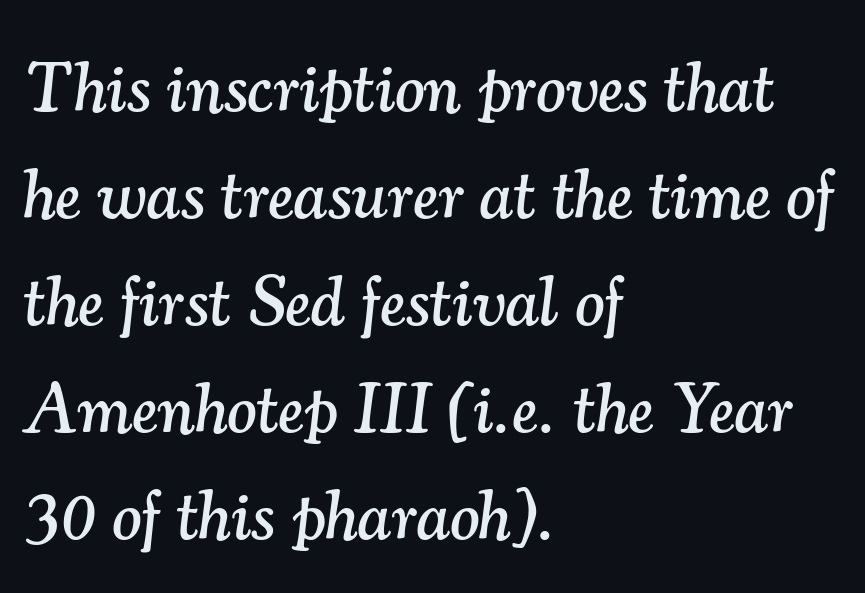
{"serif": "yes", "italic": "yes", "lean": "right", "slant_degrees": 7, "width": "normal", "stroke_contrast": "medium", "x_height": "small", "monospaced": "no", "underline": "no", "align": "left", "line_spacing": "normal", "line_spacing_ratio": 1.53, "letter_spacing": "normal", "letter_spacing_em": 0.0, "glyph_px": 70}
